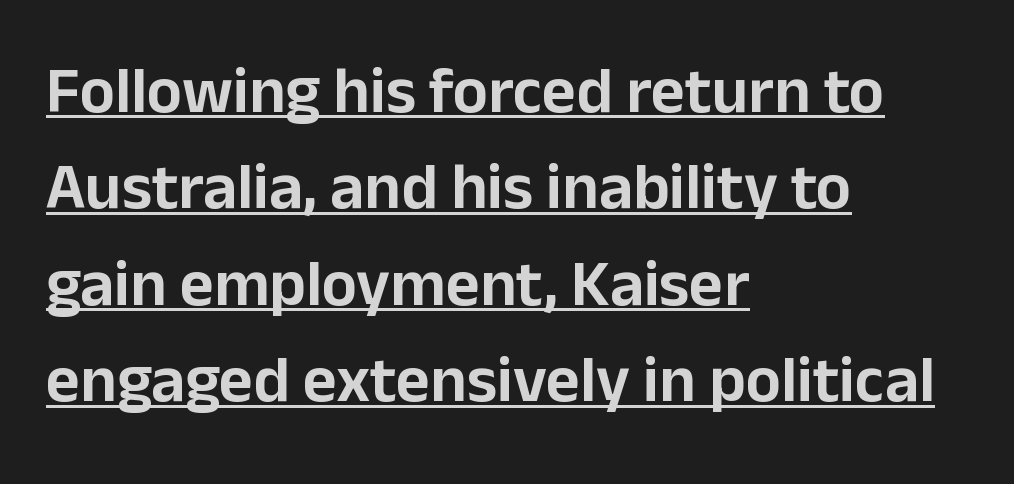
{"serif": "no", "italic": "no", "width": "normal", "stroke_contrast": "low", "x_height": "medium", "monospaced": "no", "underline": "yes", "align": "left", "line_spacing": "normal", "line_spacing_ratio": 1.46, "letter_spacing": "normal", "letter_spacing_em": 0.0, "glyph_px": 66}
